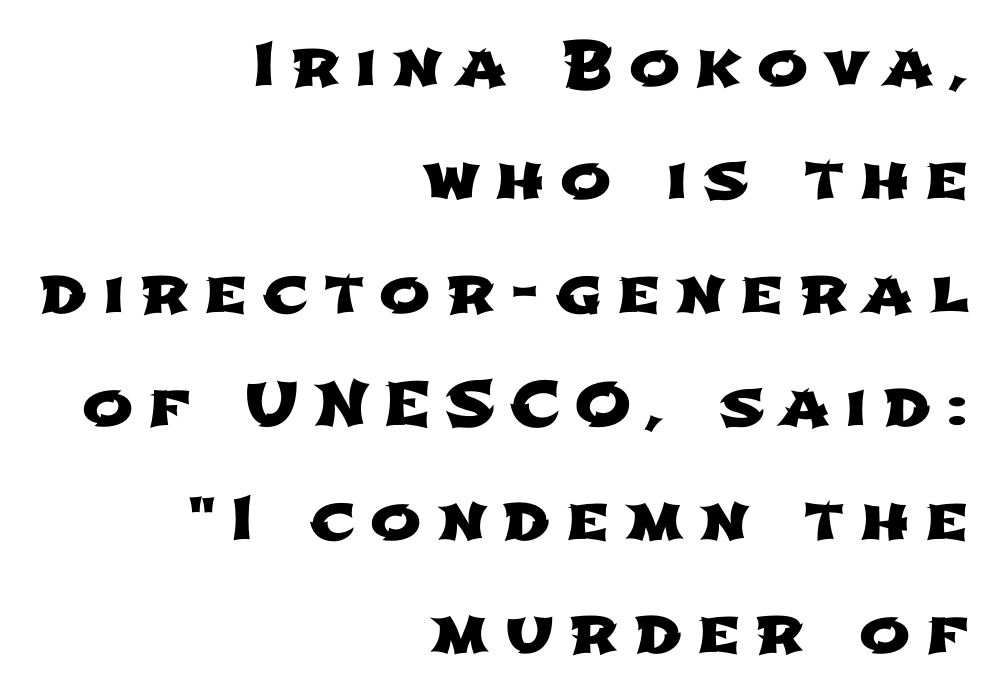
{"serif": "no", "width": "wide", "stroke_contrast": "low", "x_height": "medium", "monospaced": "no", "underline": "no", "align": "right", "line_spacing_ratio": 1.86, "letter_spacing": "wide", "letter_spacing_em": 0.25, "glyph_px": 61}
